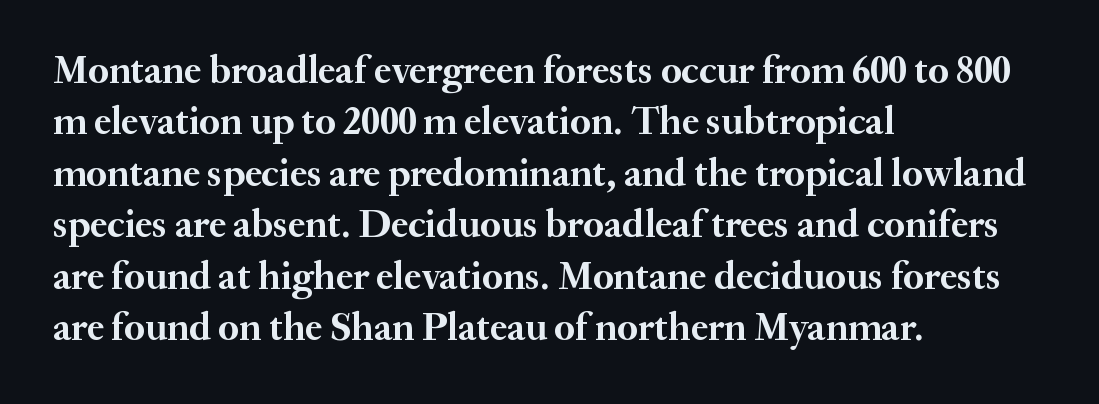
{"serif": "yes", "italic": "no", "bold": "yes", "weight": "semibold", "width": "normal", "stroke_contrast": "medium", "x_height": "small", "monospaced": "no", "underline": "no", "align": "left", "line_spacing": "normal", "line_spacing_ratio": 1.32, "letter_spacing": "normal", "letter_spacing_em": 0.0, "glyph_px": 39}
